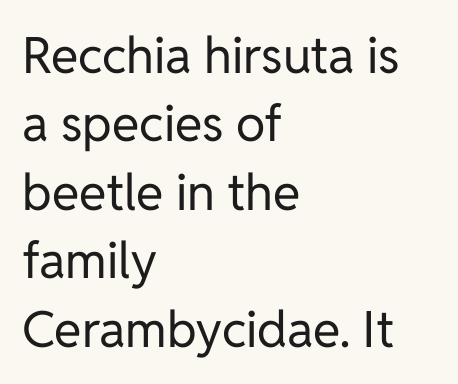
{"serif": "no", "italic": "no", "bold": "no", "weight": "regular", "width": "normal", "stroke_contrast": "low", "x_height": "medium", "monospaced": "no", "underline": "no", "align": "left", "line_spacing": "normal", "line_spacing_ratio": 1.37, "letter_spacing": "normal", "letter_spacing_em": 0.0, "glyph_px": 50}
